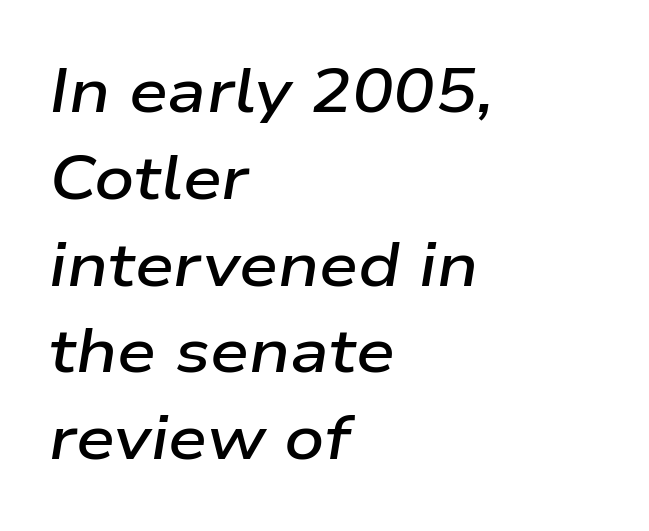
The rendering keeps characters at their native spacing. Has an underline been added? It has not. Horizontal bands of white between lines are of average thickness. Slightly chunky letters — semibold, I'd say, not full bold. The letters advance in unequal steps, a hallmark of proportional type. Left-aligned paragraph, ragged on the right.
